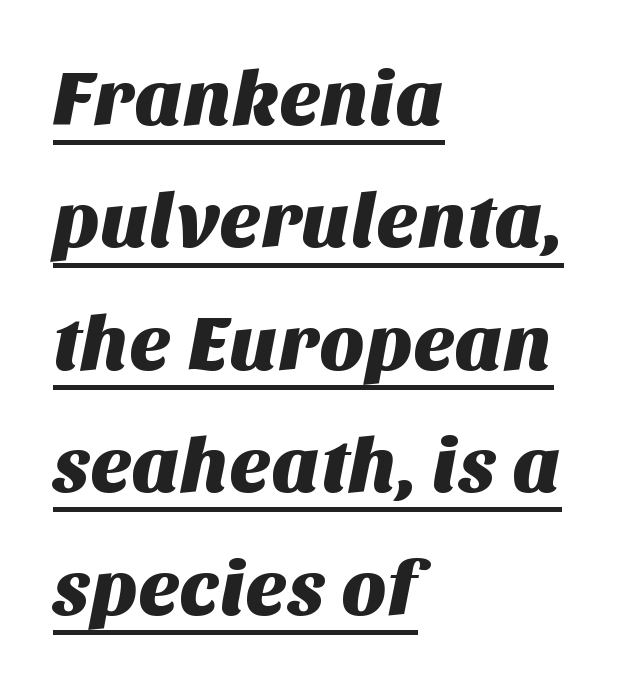
This is sans-serif lettering, the kind often seen on screens and signage. Underlining? Definitely there. The text block is weighted toward the left margin, trailing off unevenly rightward. Inter-character spacing is left at the font's built-in metrics. Compared with typical paragraphs, the rows here are spaced about the same. The rendering uses natural spacing where letterforms have individual widths.
